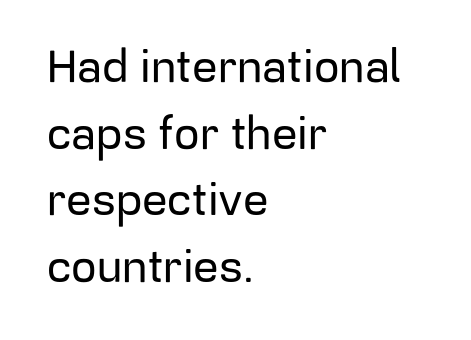
Q: Is the text italic (slanted)? A: No, it is upright.
Q: Is the typeface a serif or a sans-serif typeface? A: Sans-serif.
Q: Is the text underlined? A: No.
Q: How is the paragraph aligned? A: Left-aligned.
Q: Is the spacing between letters normal or unusually wide? A: Normal.
Q: Is the spacing between lines tight, normal or loose? A: Normal.
Q: Width (condensed, normal, or wide)? A: Normal.
Q: Stroke contrast? A: Low.
Q: x-height? A: Medium.
Q: Monospaced? A: No.
